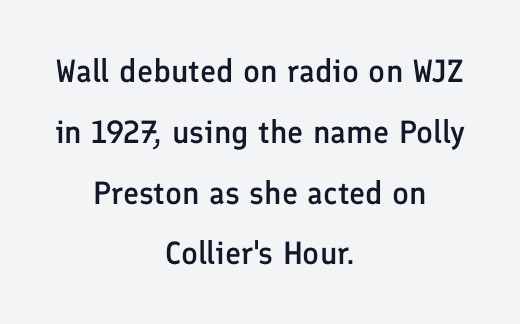
This sample has the flowing, uneven cadence of proportional lettering. How are the letters spaced? Ordinarily, with no added tracking. Stroke thickness is moderately raised; the sample reads as semibold. One glance says open: line gaps are wider than usual. Teacher's note: observe the equal gaps on both sides — that is centered alignment. Decoration check: the copy has no underline.
